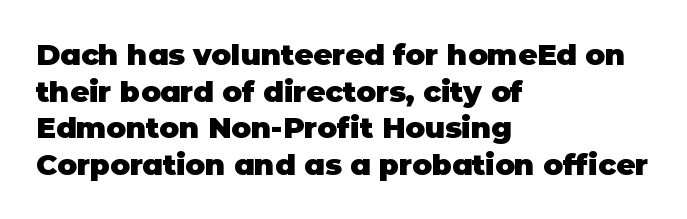
Q: Is the text bold? A: Yes.
Q: Is the text italic (slanted)? A: No, it is upright.
Q: Is the typeface a serif or a sans-serif typeface? A: Sans-serif.
Q: Is the text underlined? A: No.
Q: How is the paragraph aligned? A: Left-aligned.
Q: Is the spacing between letters normal or unusually wide? A: Normal.
Q: Is the spacing between lines tight, normal or loose? A: Normal.
Q: Width (condensed, normal, or wide)? A: Normal.
Q: Stroke contrast? A: Low.
Q: x-height? A: Large.
Q: Monospaced? A: No.
